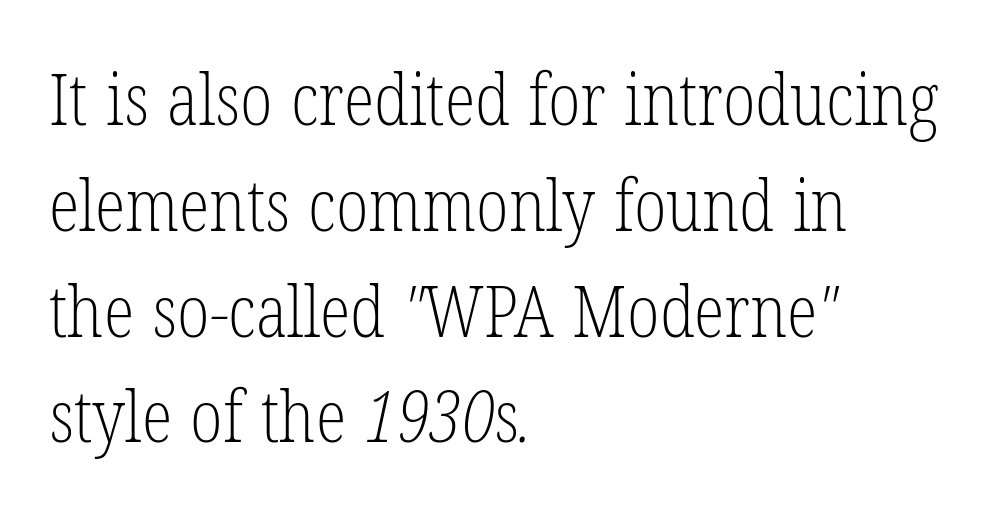
The image shows 71 px light, condensed serif type; set left-aligned, normal line spacing (1.49x), normal letter spacing, not underlined; low stroke contrast and a medium x-height.
